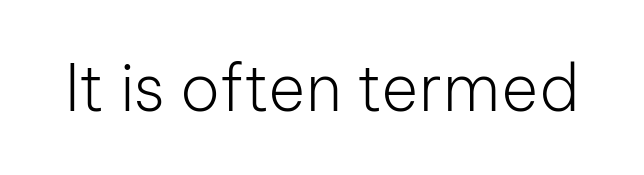
Underlining? Definitely not there. This sample has the flowing, uneven cadence of proportional lettering. Every character sits straight up, as roman type does. The cut favours lightness, reaching ordinary text weight at its darkest.
